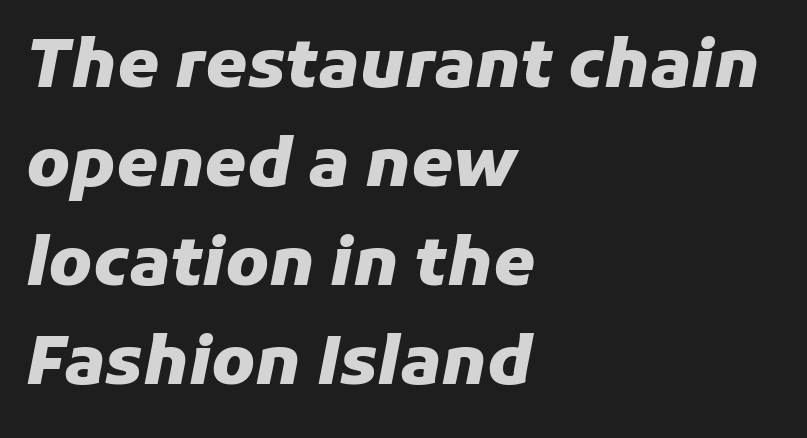
{"italic": "yes", "lean": "right", "slant_degrees": 11, "bold": "yes", "weight": "heavy", "width": "normal", "stroke_contrast": "low", "x_height": "medium", "monospaced": "no", "underline": "no", "align": "left", "line_spacing": "normal", "line_spacing_ratio": 1.48, "letter_spacing": "normal", "letter_spacing_em": 0.0, "glyph_px": 67}
